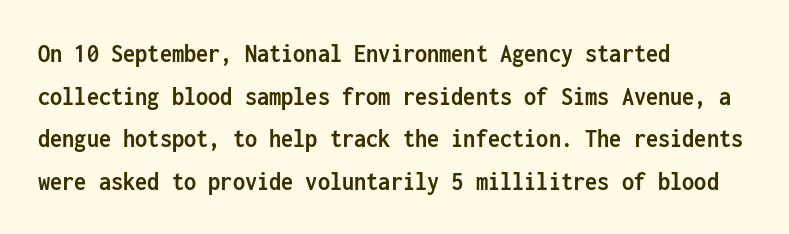
Q: Is the text bold? A: Yes.
Q: Is the text italic (slanted)? A: No, it is upright.
Q: Is the text underlined? A: No.
Q: How is the paragraph aligned? A: Left-aligned.
Q: Is the spacing between letters normal or unusually wide? A: Normal.
Q: Is the spacing between lines tight, normal or loose? A: Normal.
